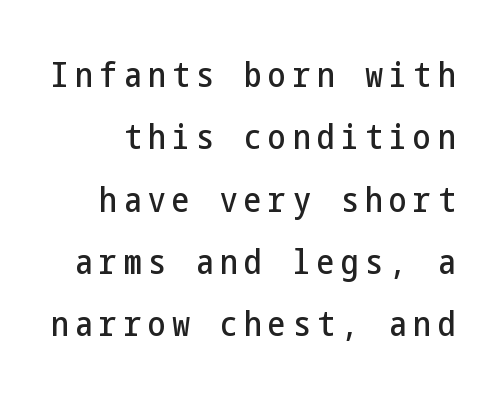
{"serif": "no", "italic": "no", "width": "condensed", "stroke_contrast": "low", "x_height": "medium", "underline": "no", "line_spacing_ratio": 1.78, "glyph_px": 35}
